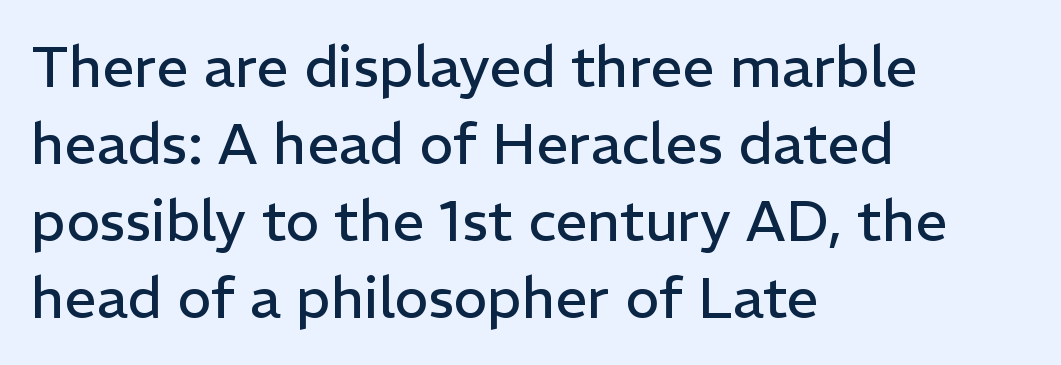
{"serif": "no", "italic": "no", "bold": "no", "weight": "regular", "width": "normal", "stroke_contrast": "low", "x_height": "medium", "monospaced": "no", "underline": "no", "align": "left", "line_spacing": "normal", "line_spacing_ratio": 1.35, "letter_spacing": "normal", "letter_spacing_em": 0.0, "glyph_px": 57}
